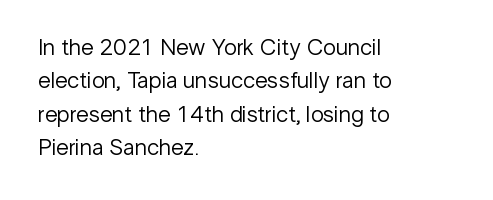
The image shows 23 px text type, upright; set left-aligned, normal line spacing (1.45x), normal letter spacing, not underlined.
